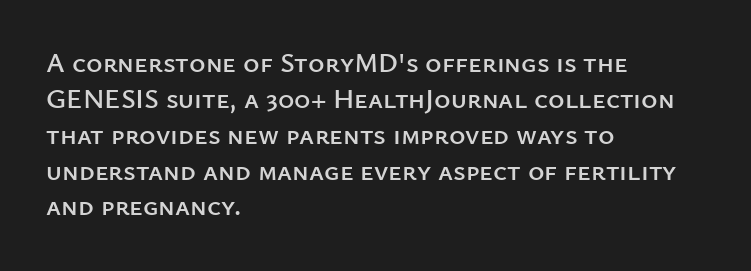
Nobody drew a line under any word here. Think of a printed novel: that variable character pitch is what you see here. Each line starts at the same left margin while the right side varies. What's the leading like? Ordinary, nothing unusual.
